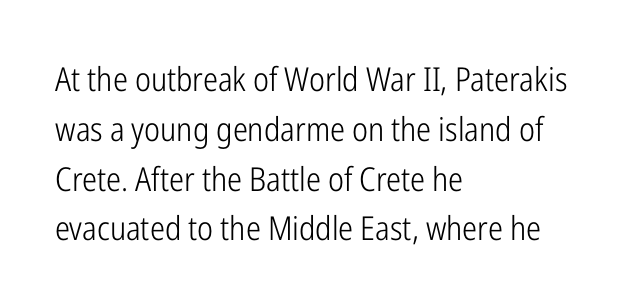
The image shows 33 px light, condensed sans-serif type, upright; set left-aligned, normal line spacing (1.51x), normal letter spacing, not underlined; low stroke contrast and a medium x-height.
